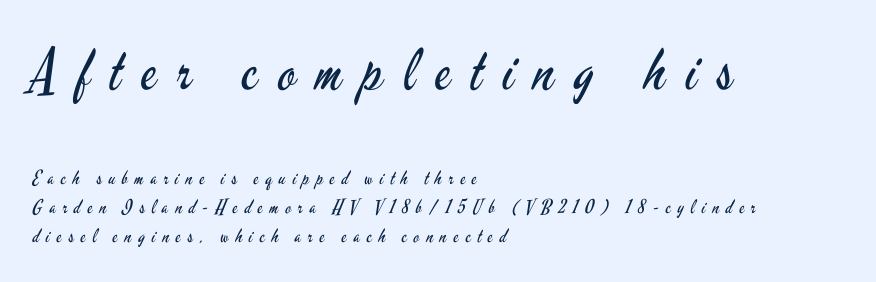
The passage shown is not underscored anywhere. Reading top to bottom, the characters get smaller at the block break. Unbolded letterforms with no extra heft. In terms of letterspacing, this is a distinctly airy, spread setting.
